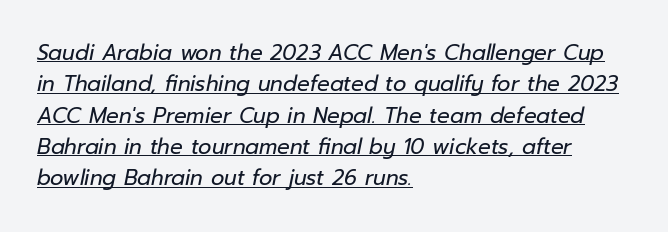
Q: Is the text bold? A: No.
Q: Is the text italic (slanted)? A: Yes, it leans right by about 12 degrees.
Q: Is the text underlined? A: Yes.
Q: How is the paragraph aligned? A: Left-aligned.
Q: Is the spacing between letters normal or unusually wide? A: Normal.
Q: Is the spacing between lines tight, normal or loose? A: Normal.
